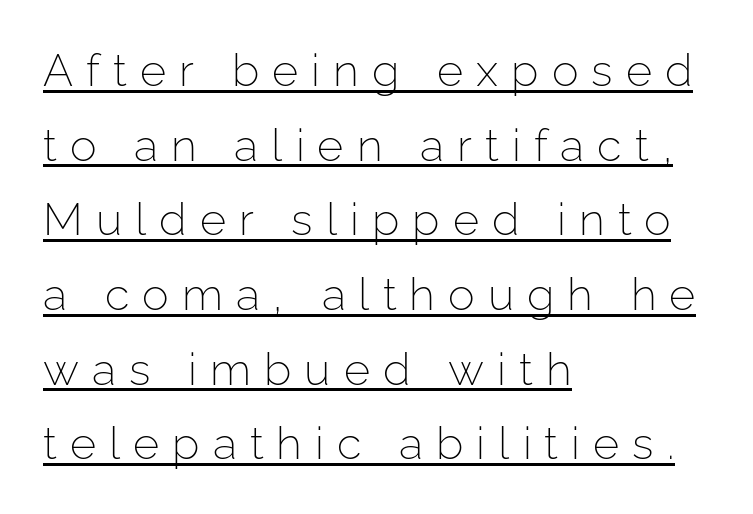
The image shows 45 px light sans-serif type, upright; set left-aligned, normal line spacing (1.66x), unusually wide letter spacing (+0.29 em), underlined; low stroke contrast and a medium x-height.
